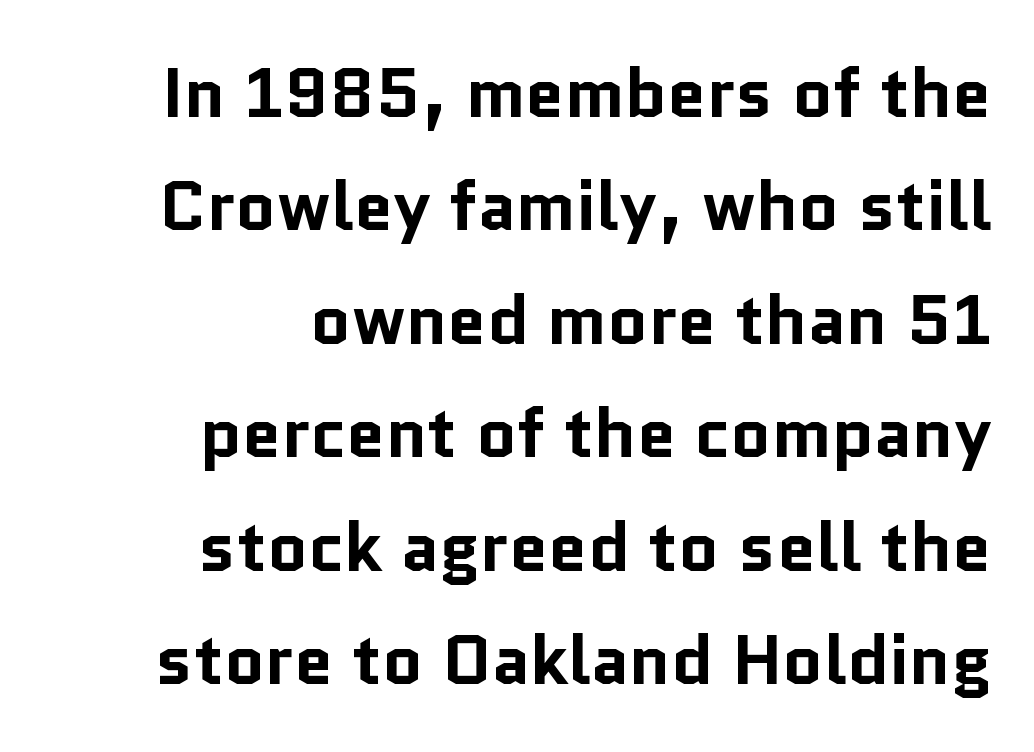
{"serif": "no", "italic": "no", "bold": "yes", "weight": "bold", "width": "normal", "stroke_contrast": "low", "x_height": "medium", "monospaced": "no", "underline": "no", "align": "right", "line_spacing": "normal", "line_spacing_ratio": 1.62, "letter_spacing": "normal", "letter_spacing_em": 0.0, "glyph_px": 70}
